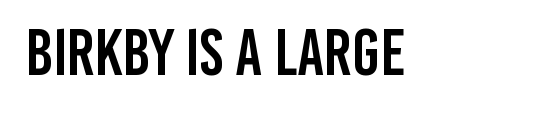
The image shows 66 px condensed sans-serif type, upright; set normal letter spacing, not underlined; low stroke contrast and a large x-height.
